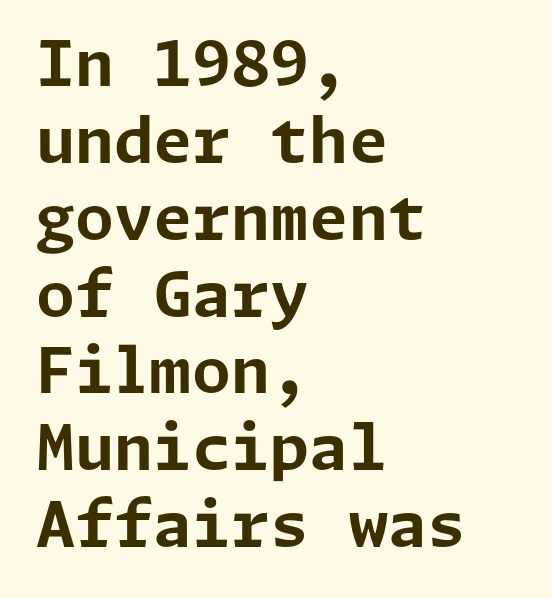
{"serif": "no", "italic": "no", "bold": "yes", "weight": "bold", "width": "normal", "stroke_contrast": "low", "x_height": "medium", "underline": "no", "align": "left", "line_spacing_ratio": 1.22, "letter_spacing": "normal", "letter_spacing_em": 0.0, "glyph_px": 63}
